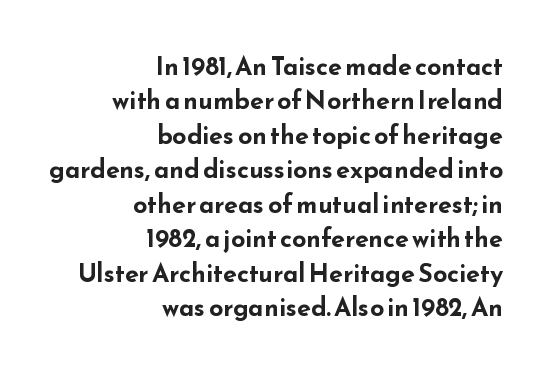
Q: Is the text bold? A: Yes.
Q: Is the text italic (slanted)? A: No, it is upright.
Q: Is the text underlined? A: No.
Q: How is the paragraph aligned? A: Right-aligned.
Q: Is the spacing between letters normal or unusually wide? A: Normal.
Q: Is the spacing between lines tight, normal or loose? A: Normal.
